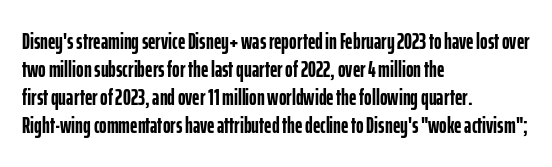
{"italic": "no", "bold": "yes", "underline": "no", "align": "left", "line_spacing_ratio": 1.22, "letter_spacing": "normal", "letter_spacing_em": 0.0, "glyph_px": 23}
